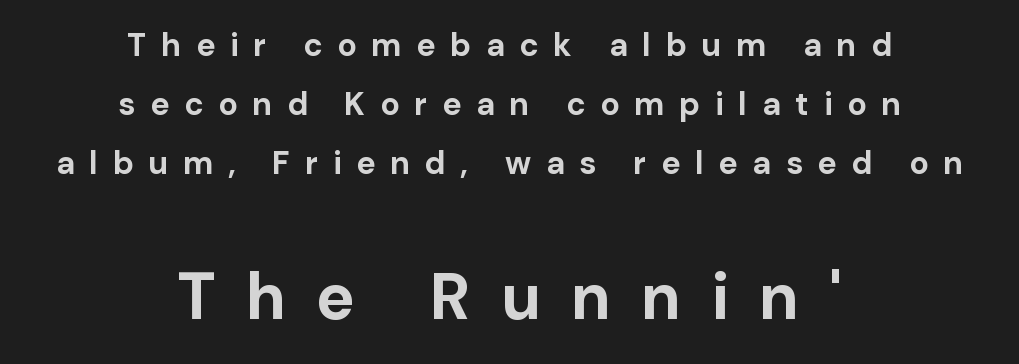
Q: Is the text bold? A: Yes.
Q: Is the text italic (slanted)? A: No, it is upright.
Q: Is the typeface a serif or a sans-serif typeface? A: Sans-serif.
Q: Is the text underlined? A: No.
Q: How is the paragraph aligned? A: Centered.
Q: Is the spacing between letters normal or unusually wide? A: Unusually wide.
Q: Which block of text is set in a larger size, the first (top) or the second (bottom)? A: The second (bottom) one.
Q: Width (condensed, normal, or wide)? A: Normal.
Q: Stroke contrast? A: Low.
Q: x-height? A: Medium.
Q: Monospaced? A: No.
